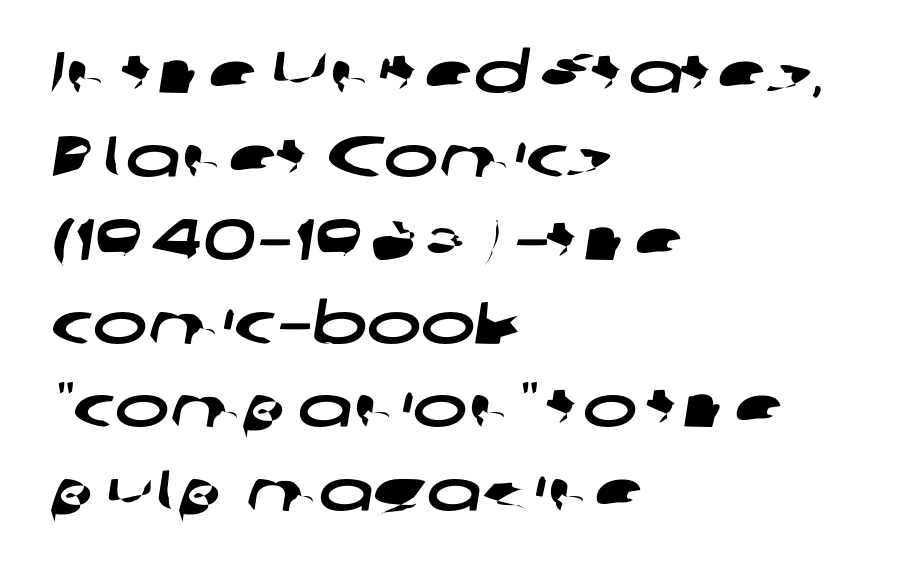
Q: Is the typeface a serif or a sans-serif typeface? A: Sans-serif.
Q: Is the text underlined? A: No.
Q: How is the paragraph aligned? A: Left-aligned.
Q: Is the spacing between letters normal or unusually wide? A: Normal.
Q: Is the spacing between lines tight, normal or loose? A: Normal.
Q: Width (condensed, normal, or wide)? A: Wide.
Q: Stroke contrast? A: Low.
Q: x-height? A: Medium.
Q: Monospaced? A: No.
